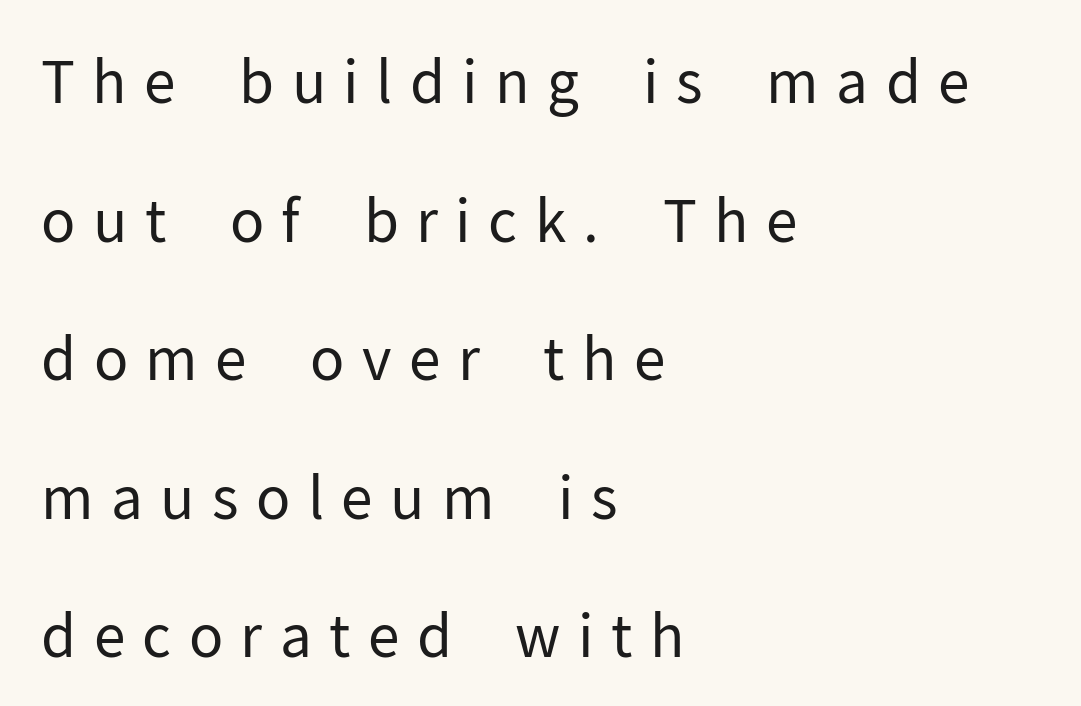
The image shows 58 px regular-weight sans-serif type, upright; set left-aligned, loose line spacing (2.39x), unusually wide letter spacing (+0.3 em), not underlined; low stroke contrast and a medium x-height.
